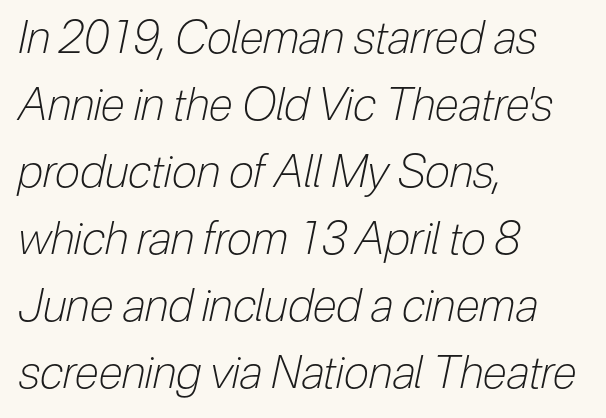
Character widths vary here, with narrow letters taking less room than wide ones. What stands out about the letter spacing? Nothing — it is the standard amount. Regular leading. Think standard paragraph weight, or any step lighter than that. Just letters on the line, the space beneath them empty. Italic? Definitely — the glyphs are oblique.
